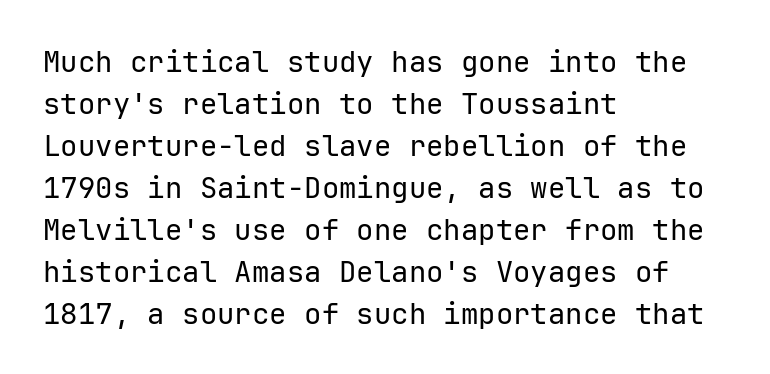
Q: Is the text bold? A: No.
Q: Is the text italic (slanted)? A: No, it is upright.
Q: Is the typeface a serif or a sans-serif typeface? A: Sans-serif.
Q: Is the text underlined? A: No.
Q: How is the paragraph aligned? A: Left-aligned.
Q: Is the spacing between letters normal or unusually wide? A: Normal.
Q: Is the spacing between lines tight, normal or loose? A: Normal.
Q: Width (condensed, normal, or wide)? A: Normal.
Q: Stroke contrast? A: Low.
Q: x-height? A: Medium.
Q: Monospaced? A: Yes.
